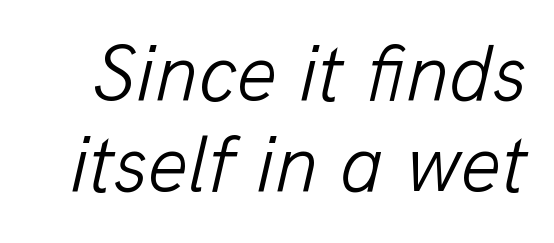
The image shows 80 px light type, italic (leaning right); set tight line spacing (1.14x), normal letter spacing, not underlined; low stroke contrast and a medium x-height.
